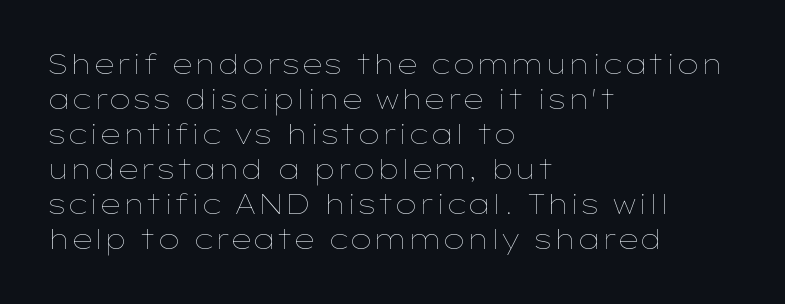
The image shows 27 px text type, upright; set left-aligned, normal line spacing (1.3x), normal letter spacing, not underlined.
